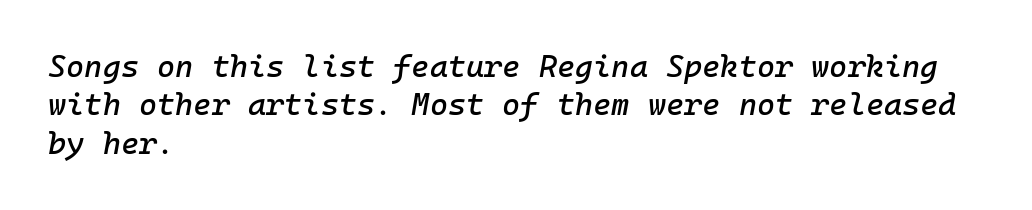
{"italic": "yes", "lean": "right", "slant_degrees": 10, "width": "normal", "stroke_contrast": "low", "x_height": "medium", "monospaced": "yes", "underline": "no", "align": "left", "line_spacing_ratio": 1.24, "letter_spacing": "normal", "letter_spacing_em": 0.0, "glyph_px": 31}
